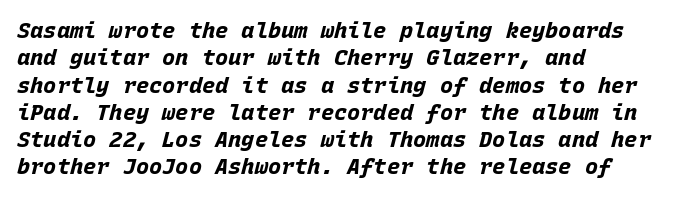
The typesetter chose a ragged-right arrangement here. As a designer I'd log this as weight 700, bold. The specimen omits any rule beneath the text block's lines. In terms of letterspacing, this is plain default setting.
